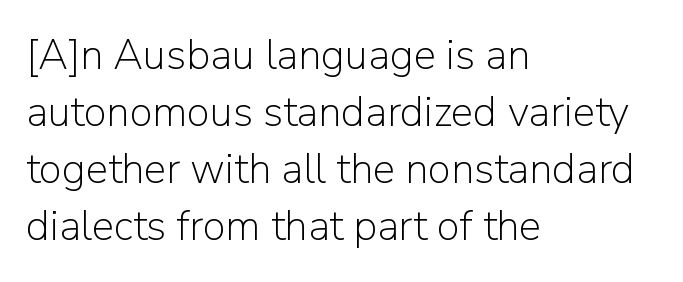
The image shows 42 px light sans-serif type, upright; set left-aligned, normal line spacing (1.36x), normal letter spacing, not underlined; low stroke contrast and a medium x-height.
